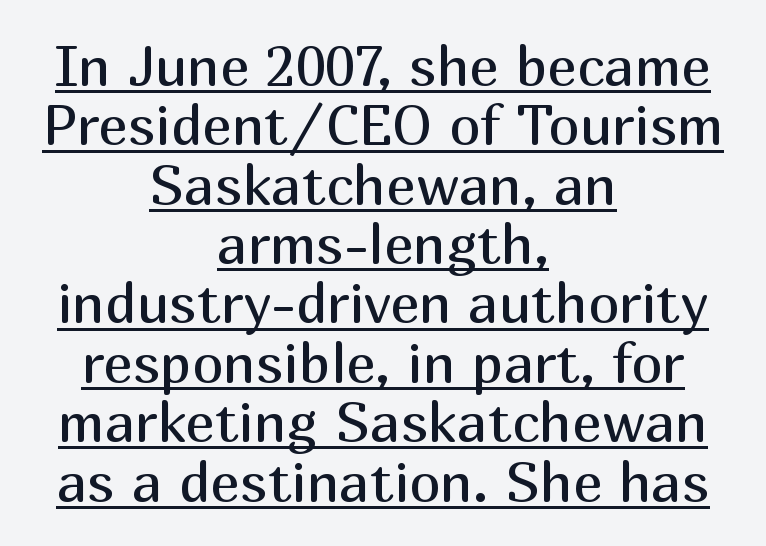
{"serif": "no", "italic": "no", "bold": "no", "weight": "regular", "width": "normal", "stroke_contrast": "medium", "x_height": "medium", "monospaced": "no", "underline": "yes", "align": "center", "line_spacing": "tight", "line_spacing_ratio": 1.06, "letter_spacing": "normal", "letter_spacing_em": 0.0, "glyph_px": 56}
